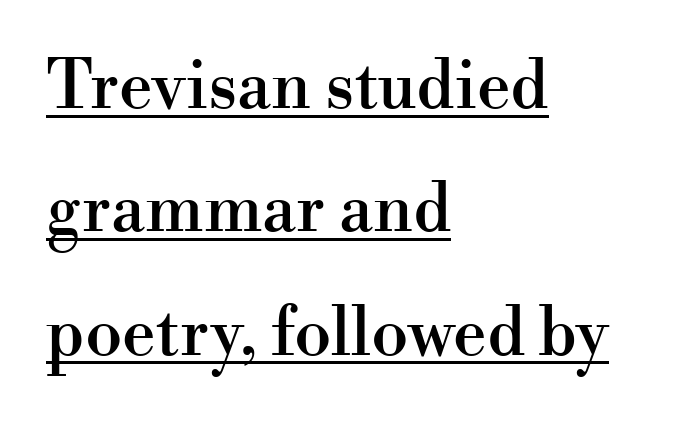
{"serif": "yes", "italic": "no", "width": "normal", "stroke_contrast": "high", "x_height": "small", "monospaced": "no", "underline": "yes", "align": "left", "line_spacing_ratio": 1.84, "letter_spacing": "normal", "letter_spacing_em": 0.0, "glyph_px": 67}
